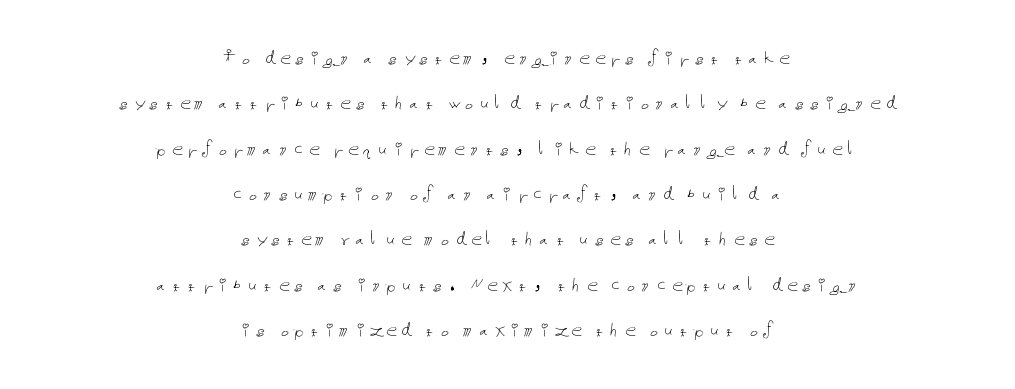
{"italic": "no", "bold": "no", "underline": "no", "align": "center", "line_spacing": "loose", "line_spacing_ratio": 2.06, "glyph_px": 22}
